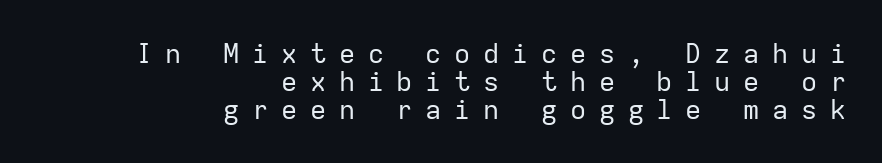
{"italic": "no", "bold": "no", "underline": "no", "align": "right", "line_spacing": "tight", "line_spacing_ratio": 1.03, "letter_spacing": "wide", "letter_spacing_em": 0.47, "glyph_px": 27}
